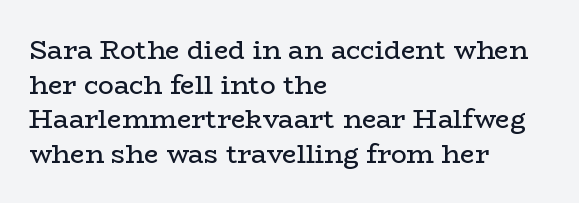
Q: Is the text bold? A: No.
Q: Is the text italic (slanted)? A: No, it is upright.
Q: Is the text underlined? A: No.
Q: How is the paragraph aligned? A: Left-aligned.
Q: Is the spacing between letters normal or unusually wide? A: Normal.
Q: Is the spacing between lines tight, normal or loose? A: Normal.
